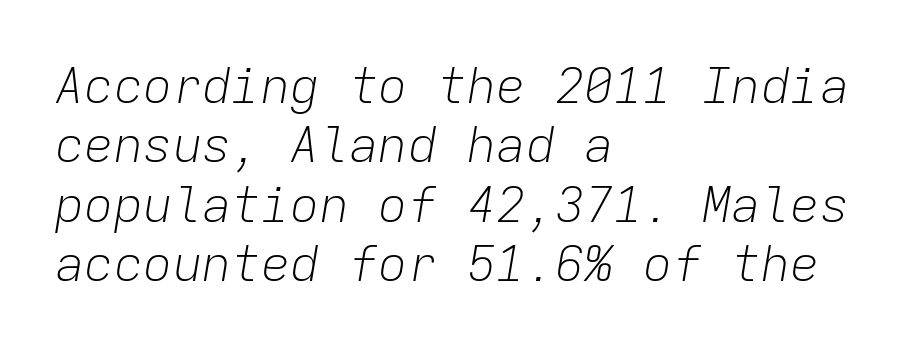
{"italic": "yes", "lean": "right", "slant_degrees": 9, "bold": "no", "weight": "light", "width": "normal", "stroke_contrast": "low", "x_height": "medium", "monospaced": "yes", "underline": "no", "align": "left", "line_spacing_ratio": 1.21, "letter_spacing": "normal", "letter_spacing_em": 0.0, "glyph_px": 49}
